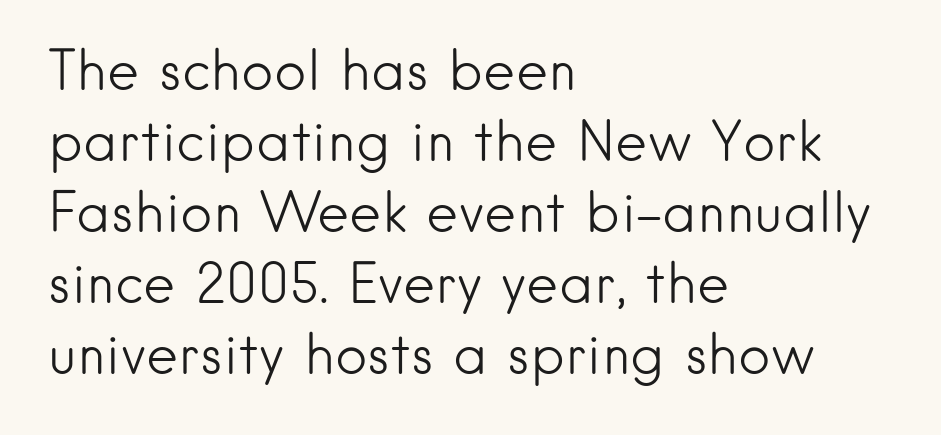
Is the block centered? No — it sits flush against the left margin. Stem width sits at or under what a default text font uses. Looks like regular typesetting: each glyph gets only the width it needs. Just letters on the line, the space beneath them empty.
